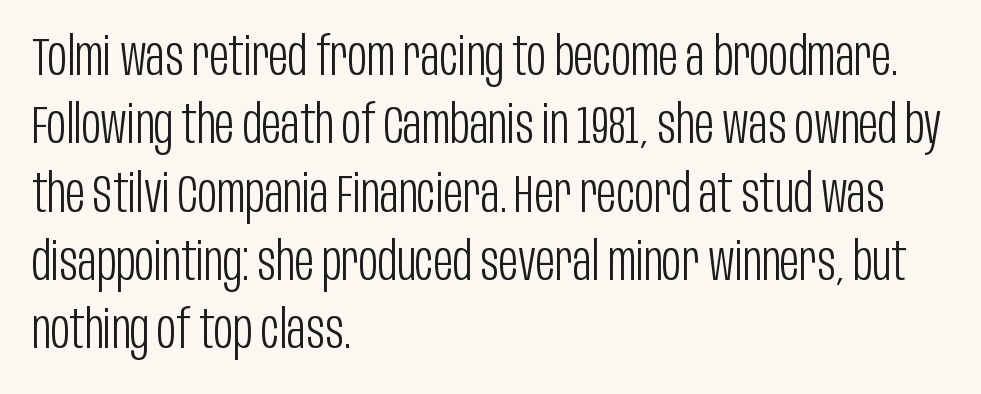
Looks like regular typesetting: each glyph gets only the width it needs. The line-height multiplier appears to be the usual default. Is this a sans? Yes — the strokes have no serifs. Stems here are at most as thick as an everyday book face.
